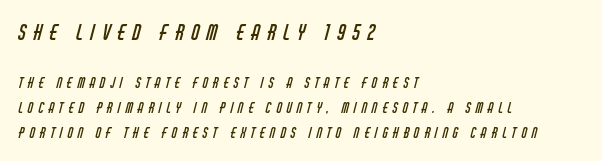
Q: Is the text bold? A: No.
Q: Is the text underlined? A: No.
Q: How is the paragraph aligned? A: Left-aligned.
Q: Is the spacing between letters normal or unusually wide? A: Unusually wide.
Q: Which block of text is set in a larger size, the first (top) or the second (bottom)? A: The first (top) one.
